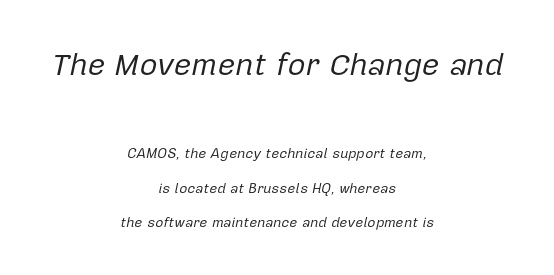
The image shows 31 px regular-weight type, italic (leaning right); set centered, loose line spacing (2.44x), normal letter spacing, not underlined; the first (top) block is 2.21x larger; low stroke contrast and a medium x-height.
